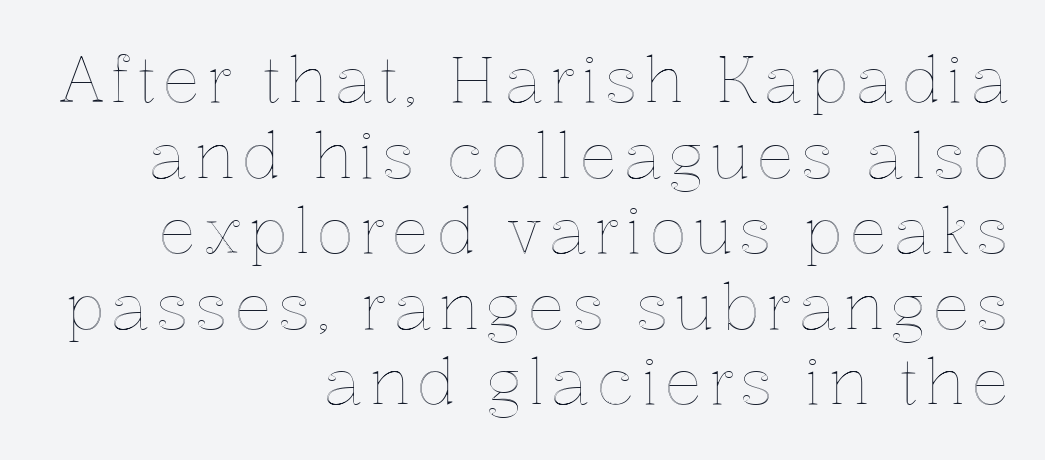
The image shows 63 px text type, upright; set right-aligned, line spacing 1.2x, not underlined; a medium x-height.
